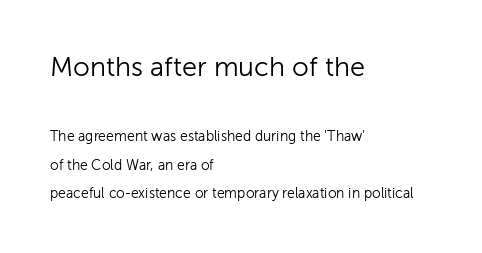
The image shows 27 px text type, upright; set left-aligned, loose line spacing (2.05x), normal letter spacing, not underlined; the first (top) block is 1.93x larger.
